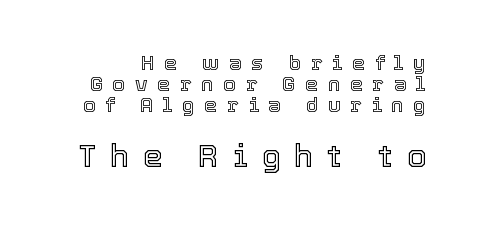
Q: Is the text italic (slanted)? A: No, it is upright.
Q: Is the text underlined? A: No.
Q: Is the spacing between letters normal or unusually wide? A: Unusually wide.
Q: Is the spacing between lines tight, normal or loose? A: Tight.
Q: Which block of text is set in a larger size, the first (top) or the second (bottom)? A: The second (bottom) one.
Q: Width (condensed, normal, or wide)? A: Normal.
Q: x-height? A: Medium.
Q: Monospaced? A: No.
